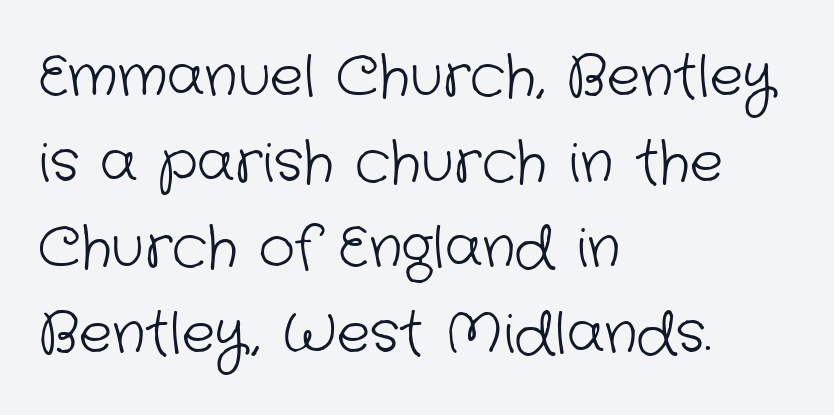
The image shows 56 px light sans-serif type; set left-aligned, normal line spacing (1.53x), normal letter spacing, not underlined; low stroke contrast and a medium x-height.
